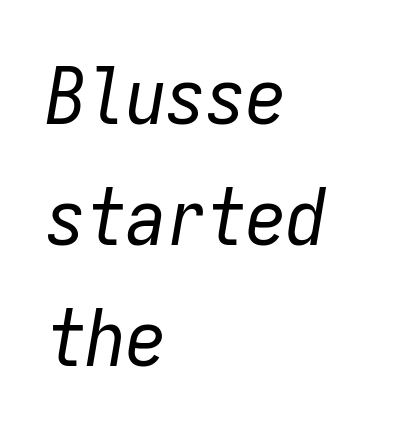
Q: Is the text bold? A: No.
Q: Is the text italic (slanted)? A: Yes, it leans right by about 9 degrees.
Q: Is the text underlined? A: No.
Q: How is the paragraph aligned? A: Left-aligned.
Q: Is the spacing between letters normal or unusually wide? A: Normal.
Q: Is the spacing between lines tight, normal or loose? A: Normal.
Q: Width (condensed, normal, or wide)? A: Condensed.
Q: Stroke contrast? A: Low.
Q: x-height? A: Medium.
Q: Monospaced? A: Yes.
